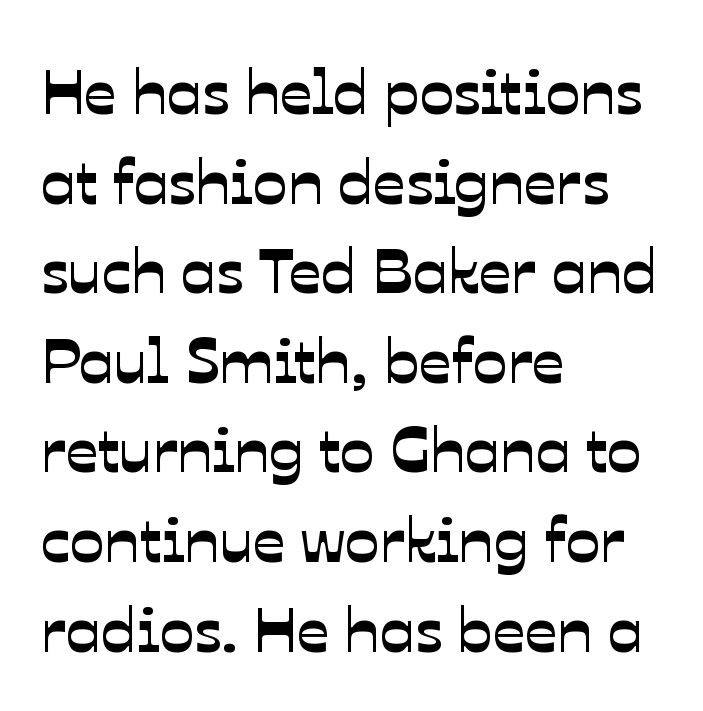
The image shows 64 px sans-serif type; set left-aligned, normal line spacing (1.4x), normal letter spacing, not underlined; low stroke contrast and a medium x-height.
